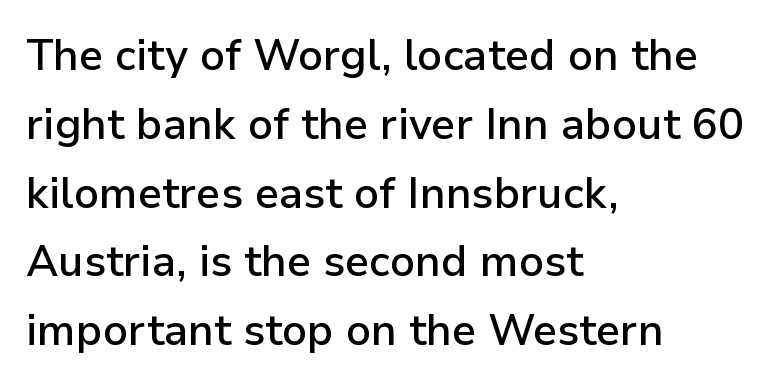
The image shows 43 px semibold sans-serif type, upright; set left-aligned, normal line spacing (1.6x), normal letter spacing, not underlined; low stroke contrast and a medium x-height.
